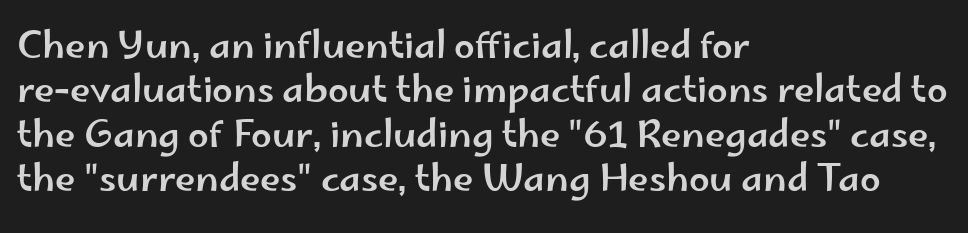
{"serif": "no", "italic": "no", "width": "wide", "stroke_contrast": "low", "x_height": "small", "monospaced": "no", "underline": "no", "align": "left", "line_spacing_ratio": 1.2, "letter_spacing": "normal", "letter_spacing_em": 0.0, "glyph_px": 37}
